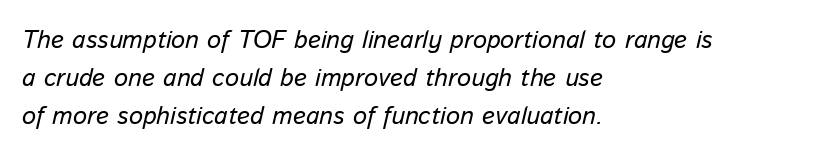
Q: Is the text bold? A: No.
Q: Is the text italic (slanted)? A: Yes, it leans right by about 13 degrees.
Q: Is the text underlined? A: No.
Q: How is the paragraph aligned? A: Left-aligned.
Q: Is the spacing between letters normal or unusually wide? A: Normal.
Q: Is the spacing between lines tight, normal or loose? A: Normal.
